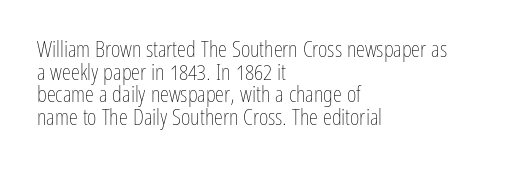
The image shows 23 px text type, upright; set left-aligned, tight line spacing (0.98x), normal letter spacing, not underlined.
